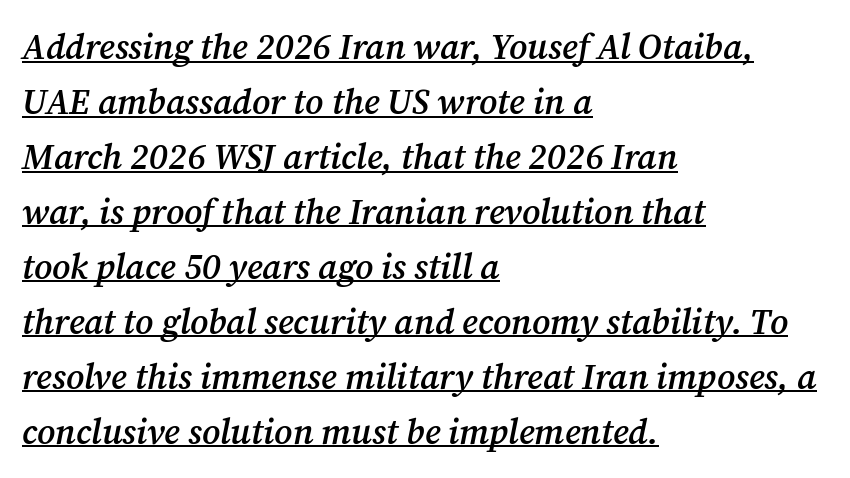
Underlining? Definitely there. Proportional: the letters do not fall into vertical columns. Posture: slanted. Here the glyphs are tracked normally, forming tight word shapes.
